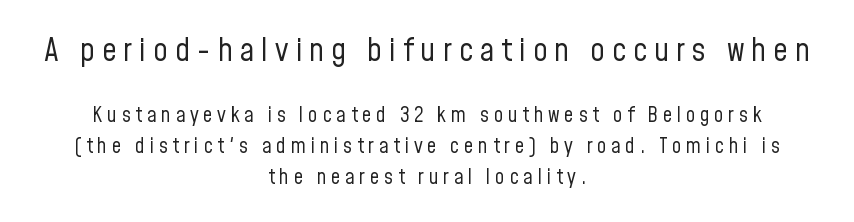
{"serif": "no", "italic": "no", "bold": "no", "weight": "regular", "width": "condensed", "stroke_contrast": "low", "x_height": "medium", "monospaced": "no", "underline": "no", "align": "center", "line_spacing": "normal", "line_spacing_ratio": 1.46, "letter_spacing": "wide", "letter_spacing_em": 0.22, "larger_block": "first", "size_ratio": 1.52, "glyph_px": 32}
